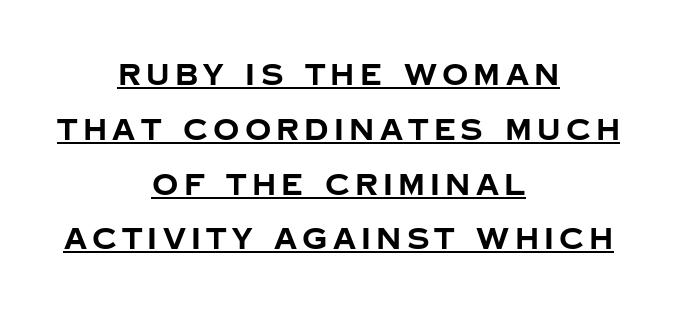
The lettering holds an erect, upright posture throughout. Spacing verdict: proportional, widths tailored to each character. Look at the stroke-to-counter ratio: heavy, a bold. In CSS terms this would be text-align: center. The rendering shows plain stroke endings on the letterforms — a sans-serif design.
